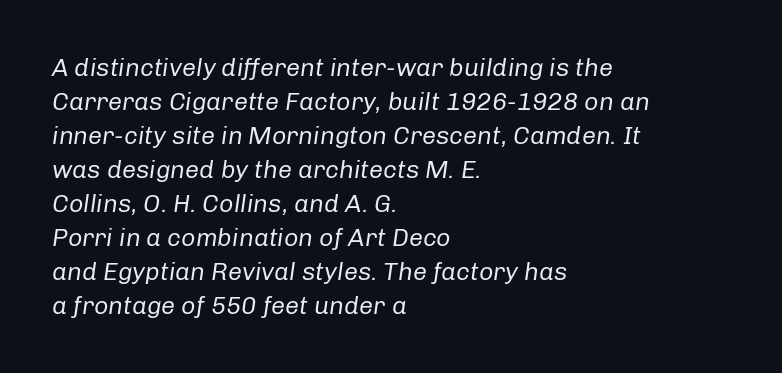
No word sits above an underline. Caption: multi-line text, flush left, ragged right. A normal amount of white space separates one row of letters from the next. Yep, that's italic — everything's leaning.
